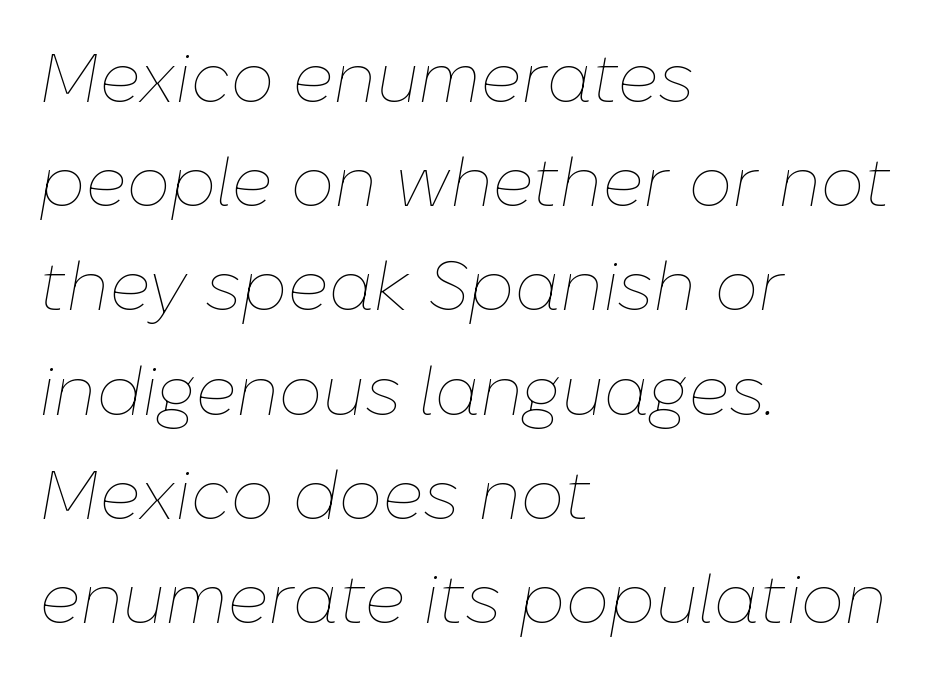
The image shows 69 px thin type, italic (leaning right); set left-aligned, normal line spacing (1.51x), normal letter spacing, not underlined; low stroke contrast and a medium x-height.
